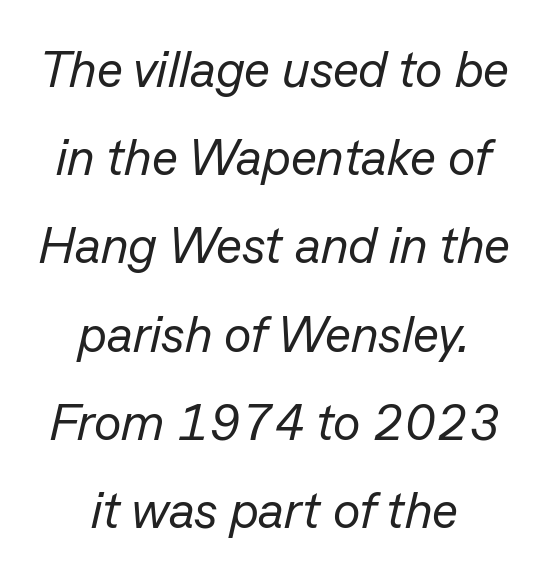
The image shows 51 px regular-weight type, italic (leaning right); set centered, line spacing 1.73x, normal letter spacing, not underlined; low stroke contrast and a medium x-height.
